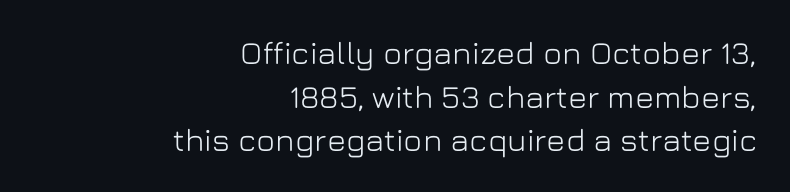
Q: Is the text italic (slanted)? A: No, it is upright.
Q: Is the typeface a serif or a sans-serif typeface? A: Sans-serif.
Q: Is the text underlined? A: No.
Q: How is the paragraph aligned? A: Right-aligned.
Q: Is the spacing between letters normal or unusually wide? A: Normal.
Q: Is the spacing between lines tight, normal or loose? A: Normal.
Q: Width (condensed, normal, or wide)? A: Normal.
Q: Stroke contrast? A: Low.
Q: x-height? A: Medium.
Q: Monospaced? A: No.
